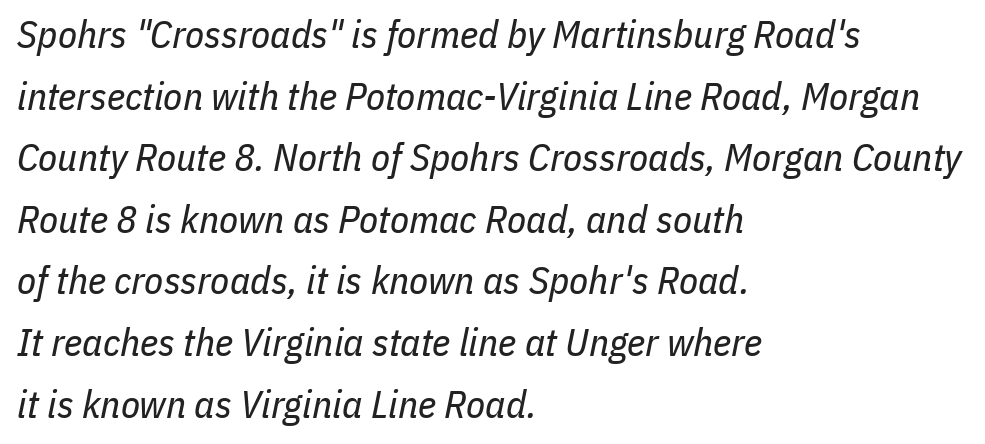
Weight: in the light-to-regular range. Left-aligned paragraph, ragged on the right. This sample has the flowing, uneven cadence of proportional lettering. Anything drawn beneath the words? Only blank space.
